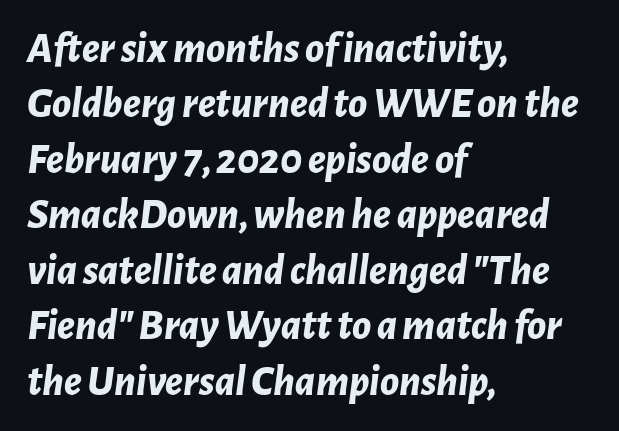
Q: Is the text bold? A: Yes.
Q: Is the text italic (slanted)? A: Yes, it leans right by about 7 degrees.
Q: Is the text underlined? A: No.
Q: How is the paragraph aligned? A: Left-aligned.
Q: Is the spacing between letters normal or unusually wide? A: Normal.
Q: Is the spacing between lines tight, normal or loose? A: Normal.
Q: Width (condensed, normal, or wide)? A: Normal.
Q: Stroke contrast? A: Low.
Q: x-height? A: Medium.
Q: Monospaced? A: No.
